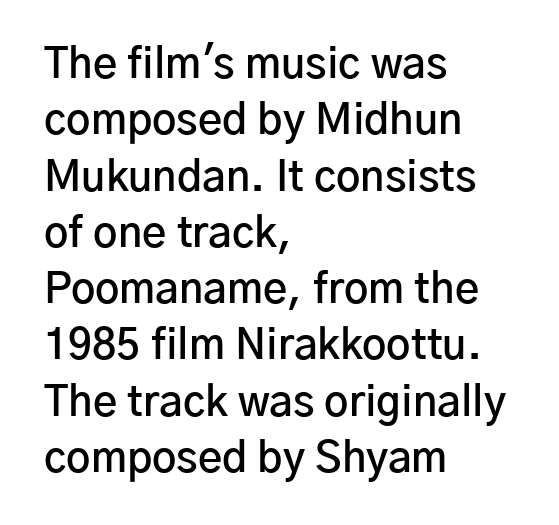
Q: Is the text bold? A: Semi-bold.
Q: Is the text italic (slanted)? A: No, it is upright.
Q: Is the typeface a serif or a sans-serif typeface? A: Sans-serif.
Q: Is the text underlined? A: No.
Q: How is the paragraph aligned? A: Left-aligned.
Q: Is the spacing between letters normal or unusually wide? A: Normal.
Q: Is the spacing between lines tight, normal or loose? A: Normal.
Q: Width (condensed, normal, or wide)? A: Normal.
Q: Stroke contrast? A: Low.
Q: x-height? A: Medium.
Q: Monospaced? A: No.
